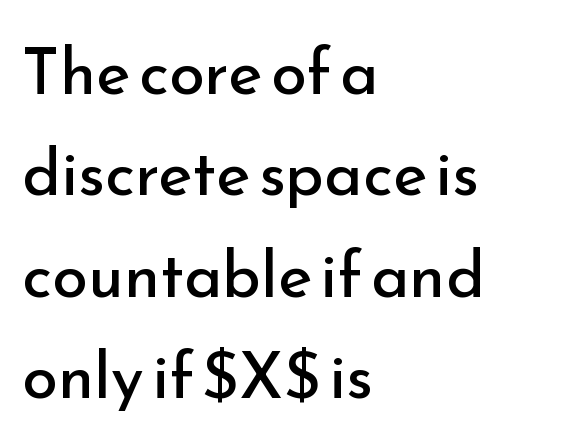
{"serif": "no", "italic": "no", "bold": "no", "weight": "regular", "width": "normal", "stroke_contrast": "low", "x_height": "small", "monospaced": "no", "underline": "no", "align": "left", "line_spacing": "normal", "line_spacing_ratio": 1.56, "letter_spacing": "normal", "letter_spacing_em": 0.0, "glyph_px": 65}
